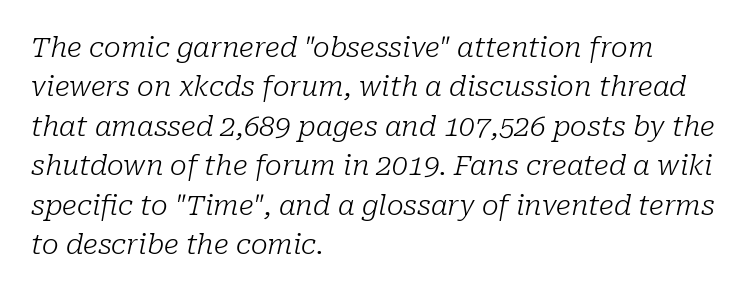
Q: Is the text bold? A: No.
Q: Is the text italic (slanted)? A: Yes, it leans right by about 10 degrees.
Q: Is the typeface a serif or a sans-serif typeface? A: Serif.
Q: Is the text underlined? A: No.
Q: How is the paragraph aligned? A: Left-aligned.
Q: Is the spacing between letters normal or unusually wide? A: Normal.
Q: Is the spacing between lines tight, normal or loose? A: Normal.
Q: Width (condensed, normal, or wide)? A: Normal.
Q: Stroke contrast? A: Low.
Q: x-height? A: Medium.
Q: Monospaced? A: No.
